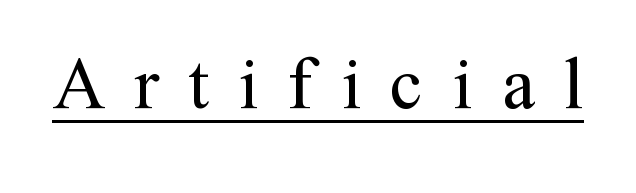
The image shows 74 px regular-weight serif type, upright; set unusually wide letter spacing (+0.39 em), underlined; medium stroke contrast and a medium x-height.
